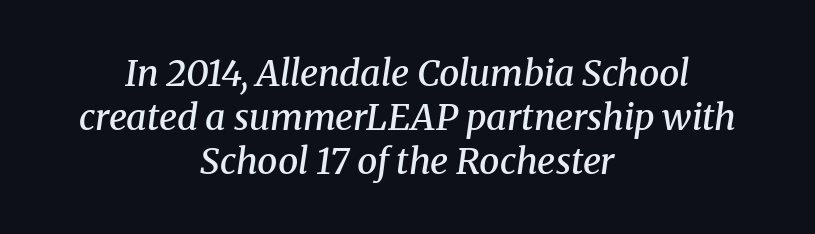
The image shows 36 px semibold serif type, italic (leaning right); set centered, line spacing 1.22x, normal letter spacing, not underlined; medium stroke contrast and a medium x-height.
